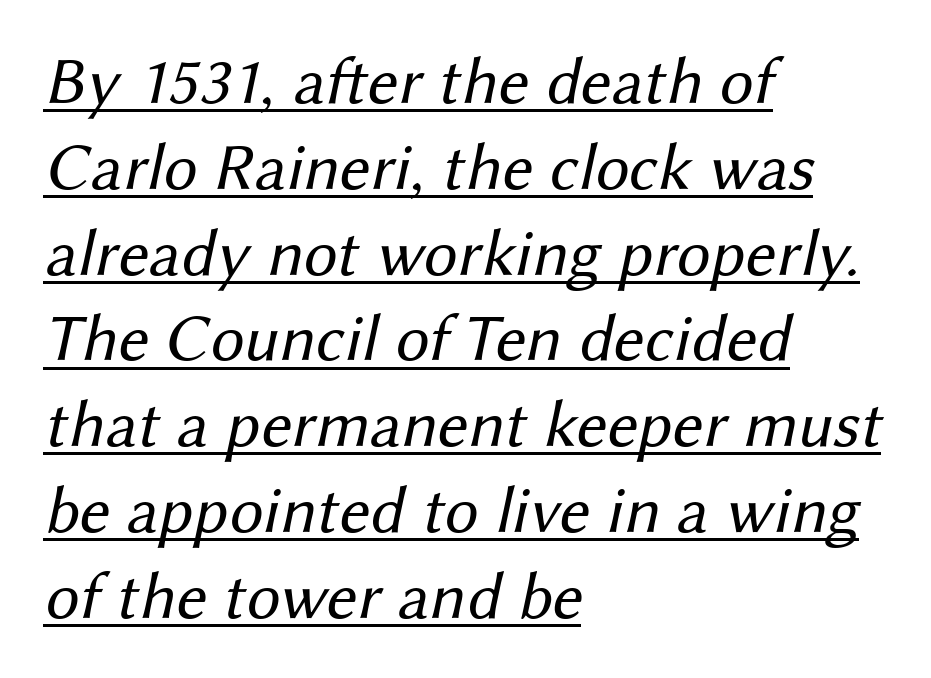
The image shows 67 px regular-weight sans-serif type; set left-aligned, normal line spacing (1.28x), normal letter spacing, underlined; medium stroke contrast and a medium x-height.
